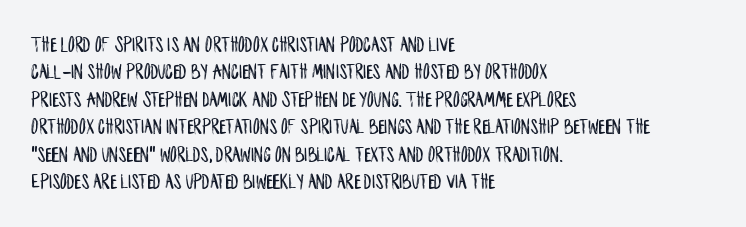
Q: Is the text italic (slanted)? A: No, it is upright.
Q: Is the text underlined? A: No.
Q: How is the paragraph aligned? A: Left-aligned.
Q: Is the spacing between letters normal or unusually wide? A: Normal.
Q: Is the spacing between lines tight, normal or loose? A: Normal.
